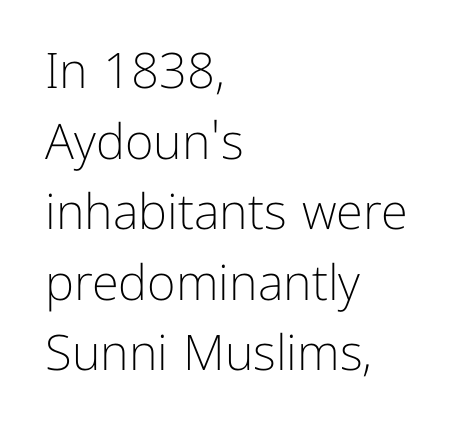
{"serif": "no", "italic": "no", "bold": "no", "weight": "light", "width": "normal", "stroke_contrast": "low", "x_height": "medium", "monospaced": "no", "underline": "no", "align": "left", "line_spacing": "normal", "line_spacing_ratio": 1.44, "letter_spacing": "normal", "letter_spacing_em": 0.0, "glyph_px": 49}
